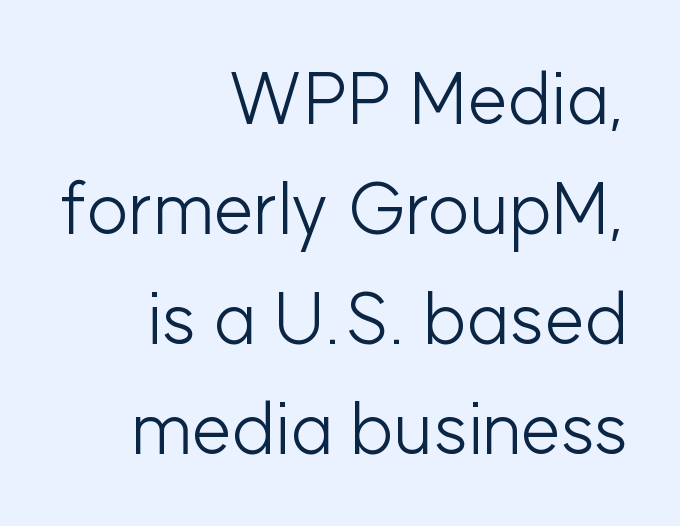
A typesetter would call this proportional, since set widths differ per character. The horizontal fit of the characters is conventional and even. The cut favours lightness, reaching ordinary text weight at its darkest. If you measured baseline to baseline, you'd find a middling distance. The space beneath each line is pristine and unruled. A typesetter would label this face a sans.
